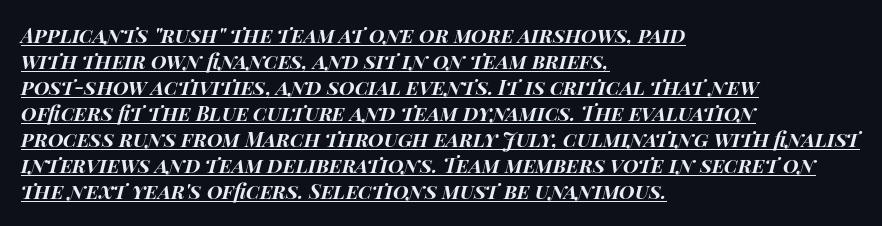
The rows are spaced the way most documents space them. Every row of glyphs begins at an identical x-position on the left. Students, observe the line beneath the letters — that is underlining. The face used here is rendered with its standard letterfit.
